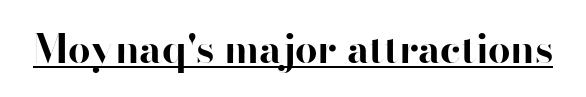
Proportional: the letters do not fall into vertical columns. Is the letter spacing exaggerated? No — it looks like the ordinary default. In terms of weight, the rendering is a true, heavy bold. Do the letters lean? They stand straight. In designer terms, the underline attribute is active on this setting. Nothing sits at the stroke ends, so this counts as sans-serif.
